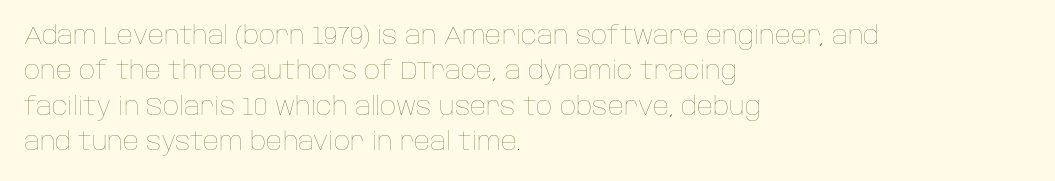
Plain, unruled lines of type. Is the type heavy? It reads as light-to-regular instead. Interline gaps are of average width in this sample. In terms of posture, this sample is upright. These lines are set flush left with a ragged right edge. Nothing unusual about the tracking: characters are spaced as the font intends.
